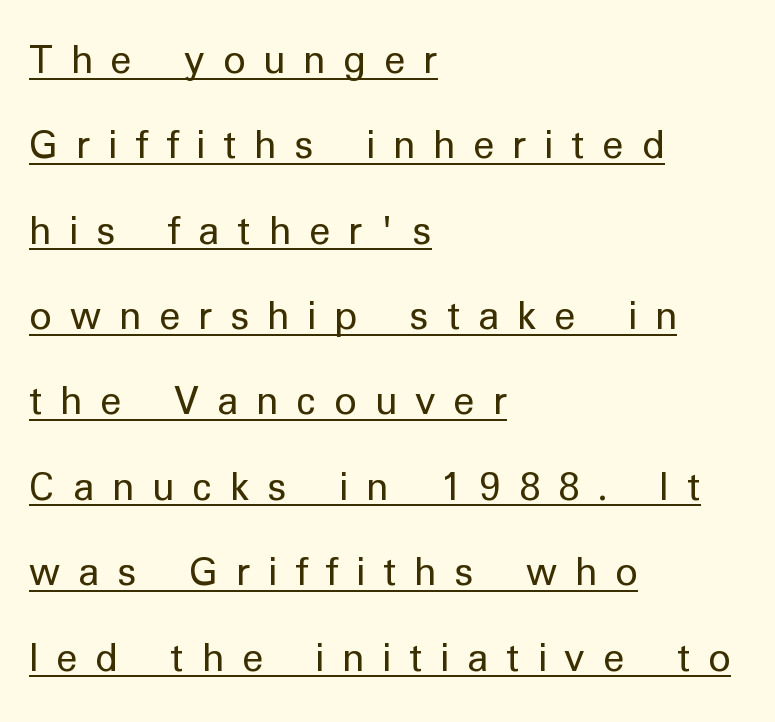
Q: Is the text bold? A: No.
Q: Is the text italic (slanted)? A: No, it is upright.
Q: Is the typeface a serif or a sans-serif typeface? A: Sans-serif.
Q: Is the text underlined? A: Yes.
Q: How is the paragraph aligned? A: Left-aligned.
Q: Is the spacing between letters normal or unusually wide? A: Unusually wide.
Q: Is the spacing between lines tight, normal or loose? A: Loose.
Q: Width (condensed, normal, or wide)? A: Normal.
Q: Stroke contrast? A: Low.
Q: x-height? A: Medium.
Q: Monospaced? A: No.
